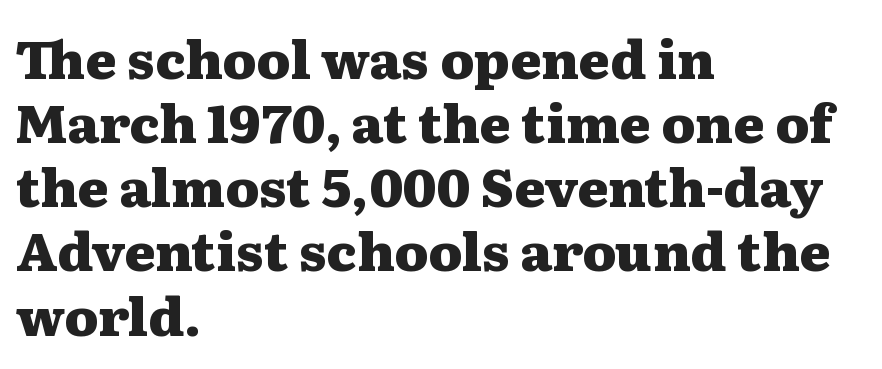
Caption: bold face, heavy strokes. The rendering anchors every line to the left-hand side. Varying glyph widths throughout — classic text-font behaviour. How are the letters spaced? Ordinarily, with no added tracking. No word sits above an underline.
